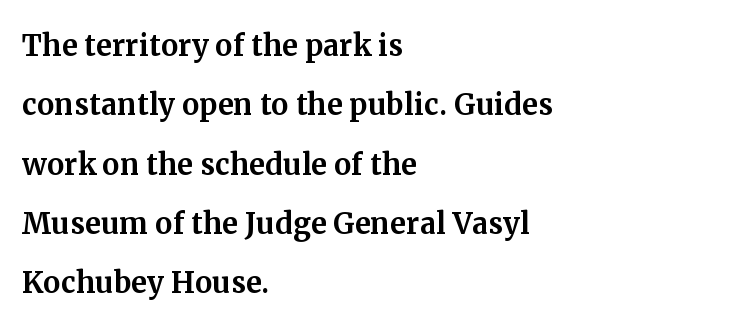
The image shows 39 px serif type, upright; set left-aligned, normal line spacing (1.52x), normal letter spacing, not underlined; medium stroke contrast and a medium x-height.
